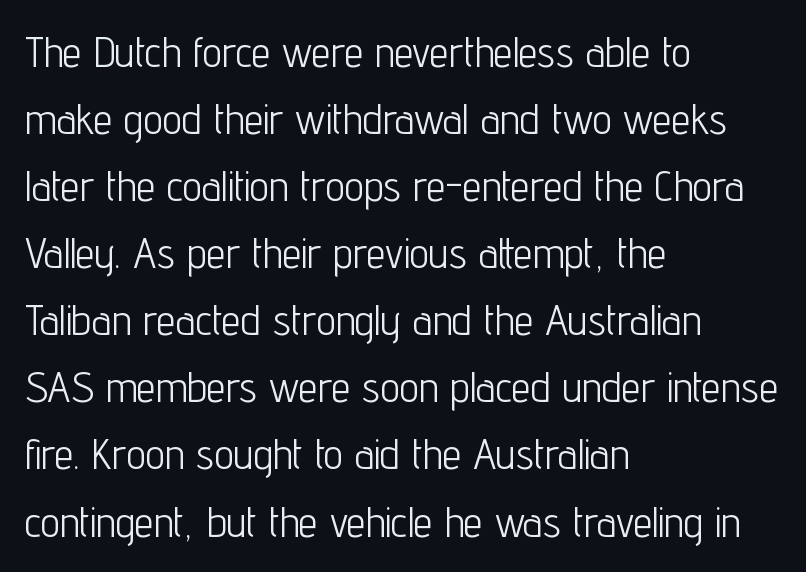
Characters remain perfectly vertical along every line. On a weight scale, this lands at 450 or below. Descenders hang freely into open space. Visually the block forms a straight wall on the left and a jagged coastline on the right.
